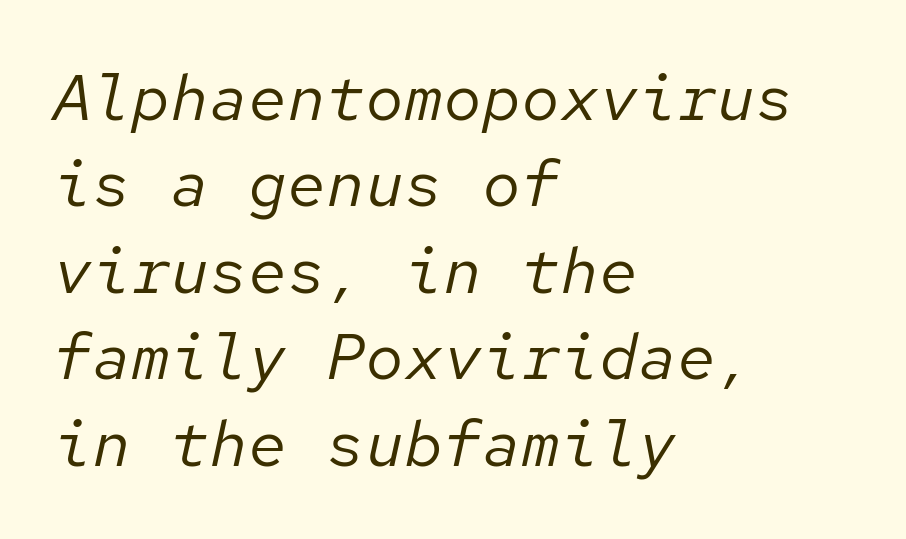
{"italic": "yes", "lean": "right", "slant_degrees": 12, "bold": "no", "weight": "regular", "width": "normal", "stroke_contrast": "low", "x_height": "medium", "monospaced": "yes", "underline": "no", "align": "left", "line_spacing": "normal", "line_spacing_ratio": 1.33, "letter_spacing": "normal", "letter_spacing_em": 0.0, "glyph_px": 65}
